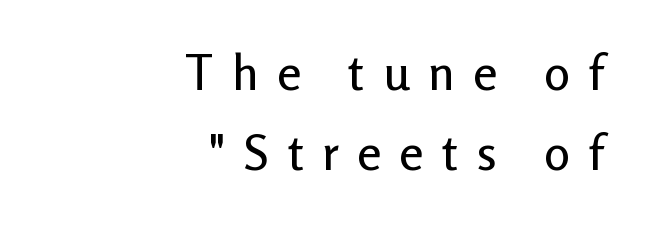
The image shows 49 px sans-serif type, upright; set right-aligned, normal line spacing (1.64x), unusually wide letter spacing (+0.37 em), not underlined; low stroke contrast and a medium x-height.
